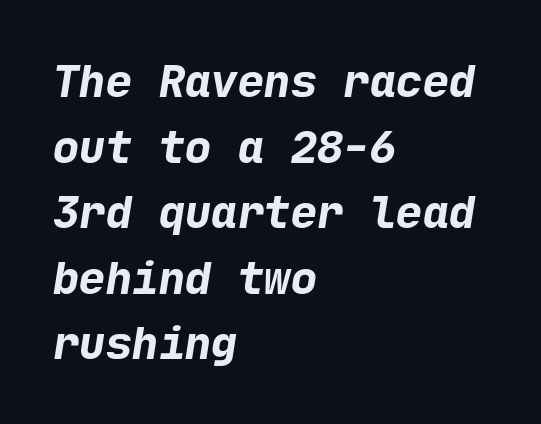
Heft: maximum for text — a bold. Check under the words: just untouched page. This sample uses plain, unmodified letter spacing. The ragged edge is on the right, which tells us the setting is flush left. Horizontal bands of white between lines are of average thickness.
